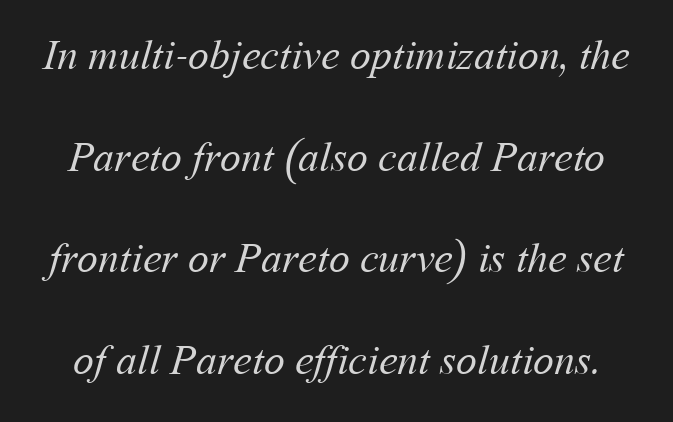
{"bold": "no", "weight": "regular", "width": "normal", "stroke_contrast": "medium", "x_height": "medium", "monospaced": "no", "underline": "no", "line_spacing": "loose", "line_spacing_ratio": 2.42, "letter_spacing": "normal", "letter_spacing_em": 0.0, "glyph_px": 42}
